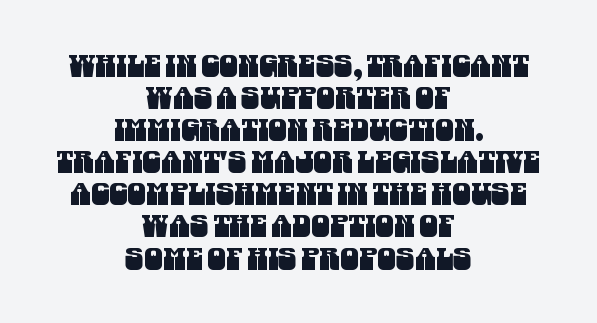
Observe the absence of serifs on each vertical stroke in this sample. The line texture is even and compact thanks to regular tracking. What's the leading like? Squeezed, with rows nearly overlapping. Glance below the letters and you will spot only blank space.
